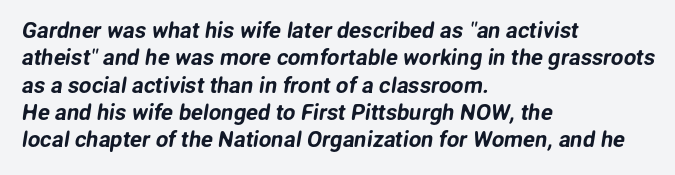
{"underline": "no", "align": "left", "line_spacing_ratio": 1.24, "letter_spacing": "normal", "letter_spacing_em": 0.0, "glyph_px": 22}
